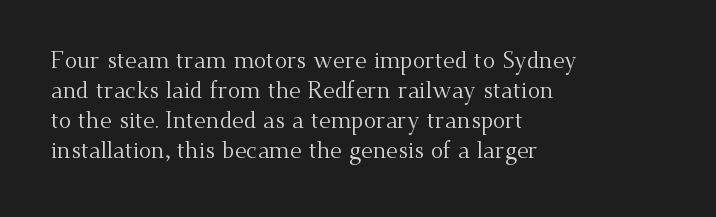
{"italic": "no", "bold": "no", "underline": "no", "align": "left", "line_spacing": "normal", "line_spacing_ratio": 1.31, "letter_spacing": "normal", "letter_spacing_em": 0.0, "glyph_px": 23}
